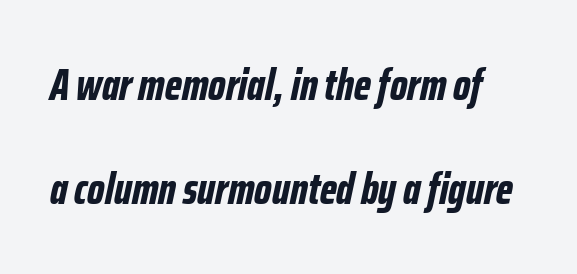
{"italic": "yes", "lean": "right", "slant_degrees": 12, "bold": "yes", "weight": "bold", "width": "condensed", "stroke_contrast": "low", "x_height": "medium", "monospaced": "no", "underline": "no", "line_spacing": "loose", "line_spacing_ratio": 2.36, "letter_spacing": "normal", "letter_spacing_em": 0.0, "glyph_px": 44}
